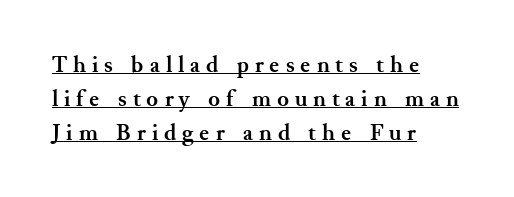
{"italic": "no", "bold": "yes", "underline": "yes", "align": "left", "line_spacing": "normal", "line_spacing_ratio": 1.41, "letter_spacing": "wide", "letter_spacing_em": 0.25, "glyph_px": 24}
